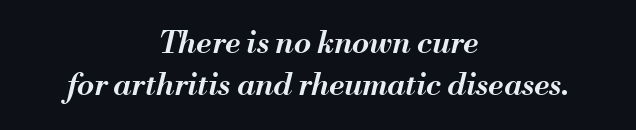
The image shows 31 px semibold type, italic (leaning right); set centered, normal line spacing (1.35x), normal letter spacing, not underlined; medium stroke contrast and a small x-height.
